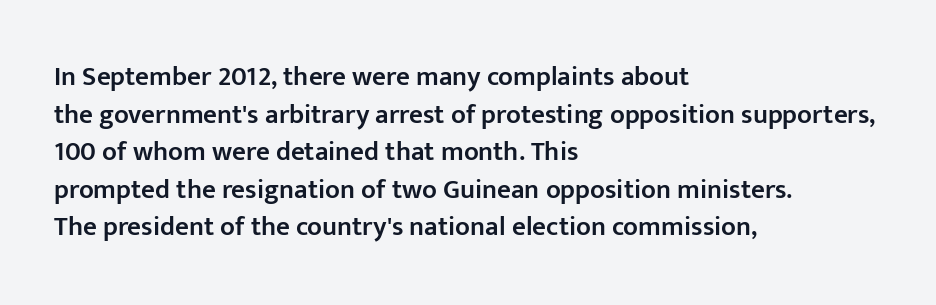
If you drew a ruler down the left edge, every line would touch it. Does the leading feel generous? No, just average. The gap between lines stays unmarked. This is the in-between weight designers call semibold or demi. These lines keep a tight, regular rhythm from letter to letter. This is roman type, the default non-slanted kind.
